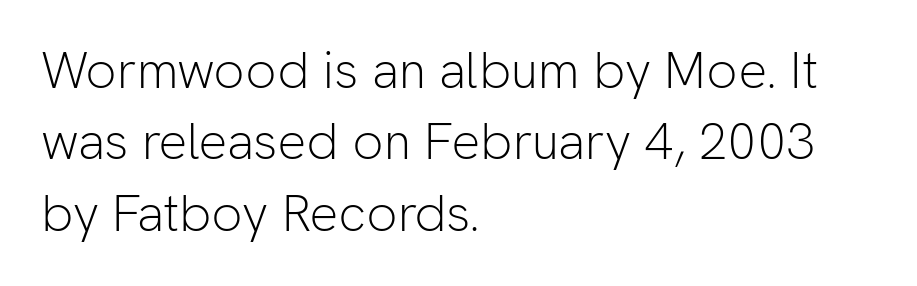
{"serif": "no", "italic": "no", "bold": "no", "weight": "light", "width": "normal", "stroke_contrast": "low", "x_height": "medium", "monospaced": "no", "underline": "no", "align": "left", "line_spacing": "normal", "line_spacing_ratio": 1.4, "letter_spacing": "normal", "letter_spacing_em": 0.0, "glyph_px": 51}
